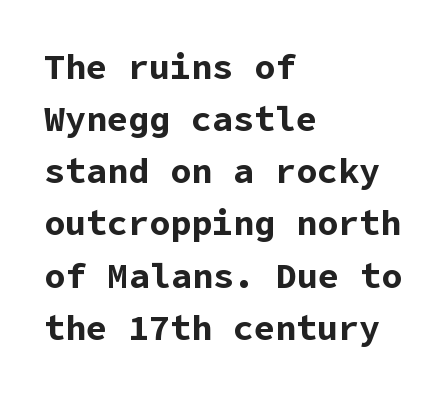
The image shows 35 px bold sans-serif type, upright; set left-aligned, normal line spacing (1.49x), normal letter spacing, not underlined; low stroke contrast and a medium x-height.
